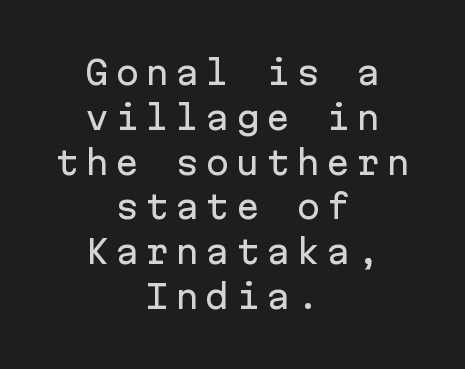
The image shows 32 px sans-serif type, upright, monospaced; set centered, normal line spacing (1.4x), not underlined; low stroke contrast and a medium x-height.
